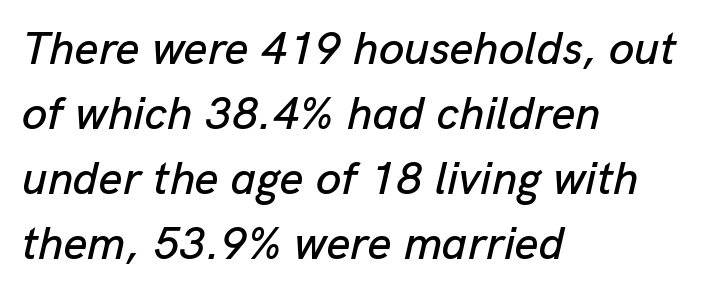
Observe the ordinary spacing: letters are neighbours, not strangers. Rendered with sloped, italic letterforms. Does the leading feel generous? No, just average. All the whitespace from short lines collects on the right.
